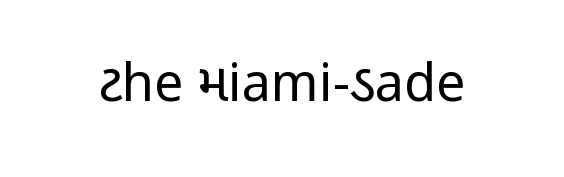
{"serif": "no", "italic": "no", "bold": "no", "weight": "regular", "width": "condensed", "stroke_contrast": "low", "underline": "no", "letter_spacing": "normal", "letter_spacing_em": 0.0, "glyph_px": 52}
